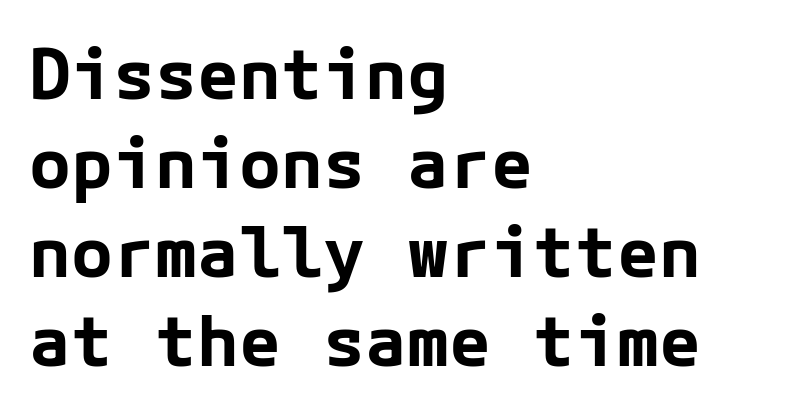
{"serif": "no", "italic": "no", "bold": "yes", "weight": "bold", "width": "normal", "stroke_contrast": "low", "x_height": "medium", "underline": "no", "align": "left", "line_spacing": "normal", "line_spacing_ratio": 1.27, "letter_spacing": "normal", "letter_spacing_em": 0.0, "glyph_px": 70}
